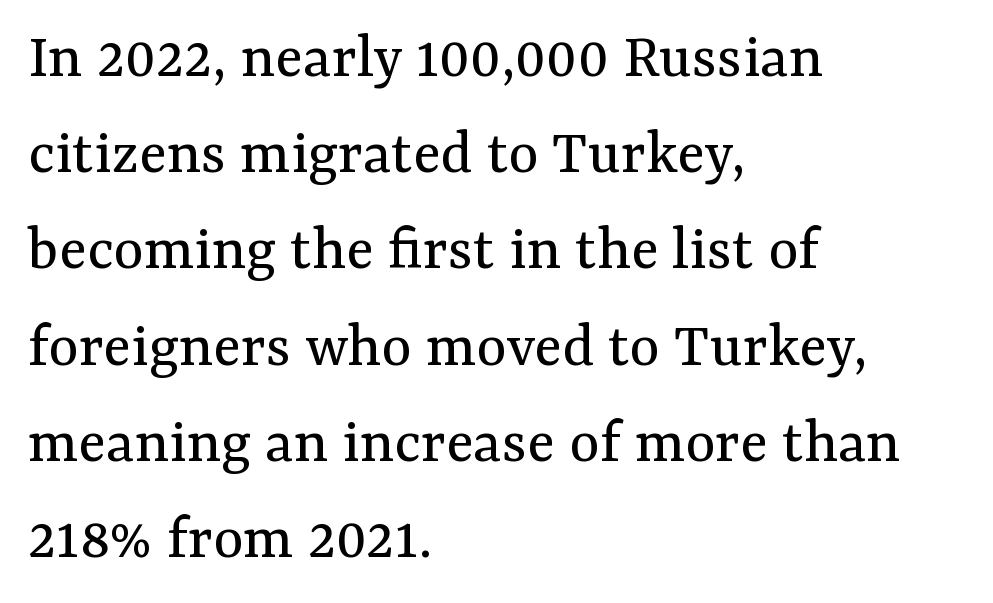
The image shows 65 px regular-weight serif type, upright; set left-aligned, normal line spacing (1.48x), normal letter spacing, not underlined; medium stroke contrast and a medium x-height.
